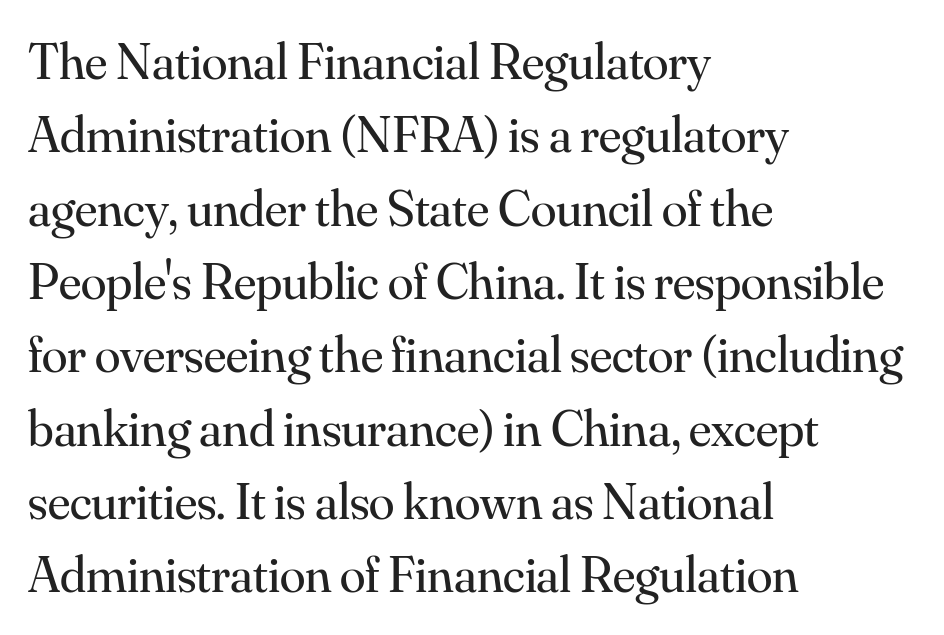
Q: Is the text bold? A: No.
Q: Is the text italic (slanted)? A: No, it is upright.
Q: Is the typeface a serif or a sans-serif typeface? A: Serif.
Q: Is the text underlined? A: No.
Q: How is the paragraph aligned? A: Left-aligned.
Q: Is the spacing between letters normal or unusually wide? A: Normal.
Q: Is the spacing between lines tight, normal or loose? A: Normal.
Q: Width (condensed, normal, or wide)? A: Normal.
Q: Stroke contrast? A: Medium.
Q: x-height? A: Small.
Q: Monospaced? A: No.
